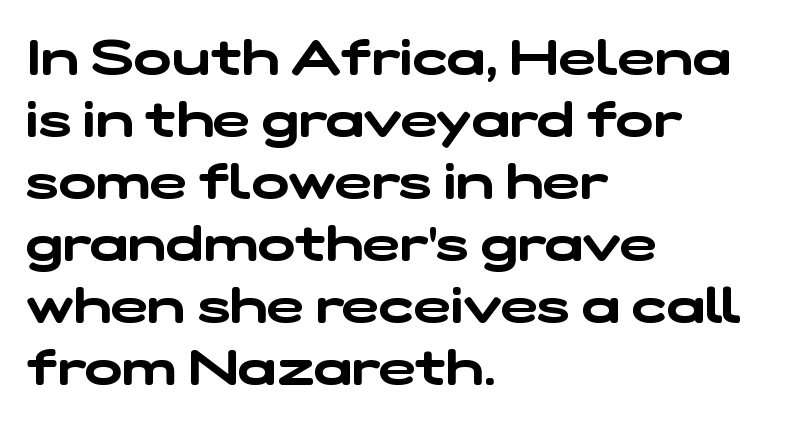
The image shows 50 px wide sans-serif type; set left-aligned, line spacing 1.24x, normal letter spacing, not underlined; low stroke contrast and a medium x-height.
